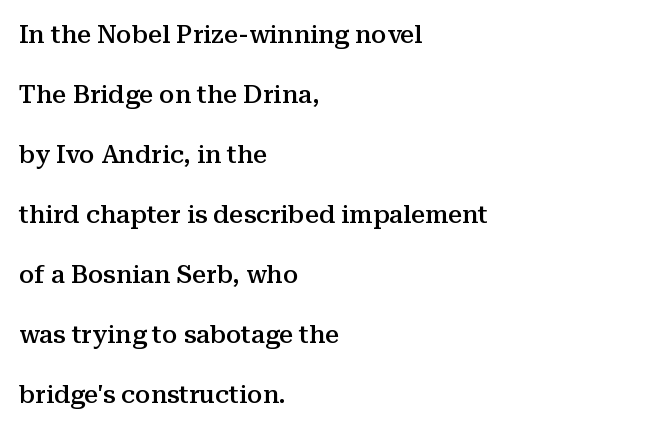
The image shows 25 px text type, upright; set left-aligned, loose line spacing (2.4x), normal letter spacing, not underlined.
